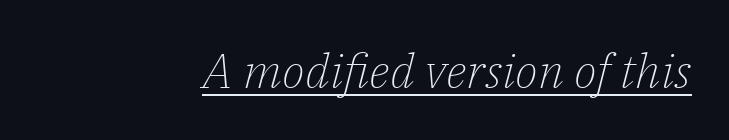
{"serif": "yes", "italic": "yes", "lean": "right", "slant_degrees": 14, "bold": "no", "weight": "light", "width": "normal", "stroke_contrast": "low", "x_height": "medium", "monospaced": "no", "underline": "yes", "align": "right", "letter_spacing": "normal", "letter_spacing_em": 0.0, "glyph_px": 48}
